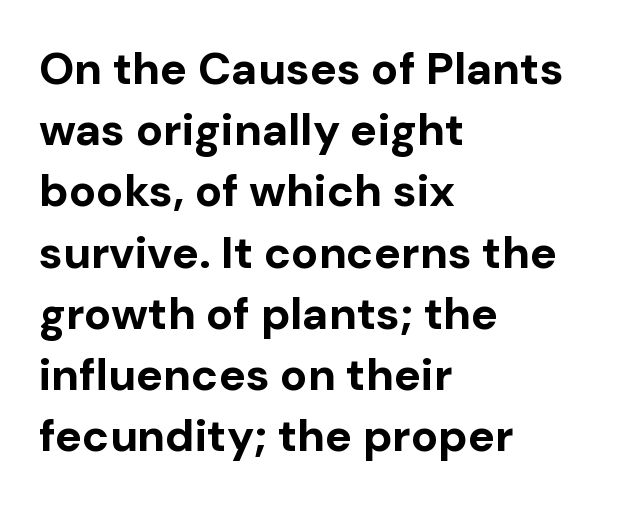
{"serif": "no", "italic": "no", "bold": "yes", "weight": "bold", "width": "normal", "stroke_contrast": "low", "x_height": "medium", "monospaced": "no", "underline": "no", "align": "left", "line_spacing": "normal", "line_spacing_ratio": 1.36, "letter_spacing": "normal", "letter_spacing_em": 0.0, "glyph_px": 45}
